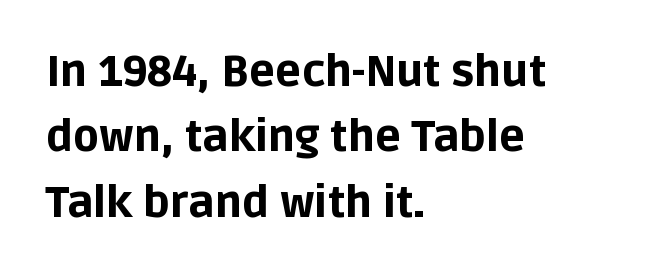
Q: Is the text bold? A: Yes.
Q: Is the text italic (slanted)? A: No, it is upright.
Q: Is the typeface a serif or a sans-serif typeface? A: Sans-serif.
Q: Is the text underlined? A: No.
Q: How is the paragraph aligned? A: Left-aligned.
Q: Is the spacing between letters normal or unusually wide? A: Normal.
Q: Is the spacing between lines tight, normal or loose? A: Normal.
Q: Width (condensed, normal, or wide)? A: Normal.
Q: Stroke contrast? A: Low.
Q: x-height? A: Large.
Q: Monospaced? A: No.
